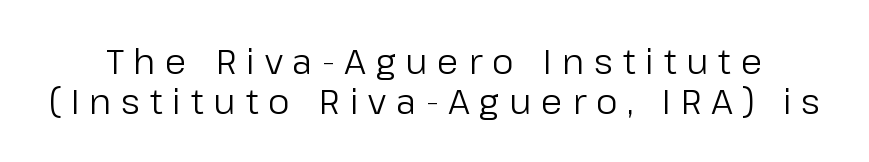
Q: Is the text bold? A: No.
Q: Is the text italic (slanted)? A: No, it is upright.
Q: Is the typeface a serif or a sans-serif typeface? A: Sans-serif.
Q: Is the text underlined? A: No.
Q: Is the spacing between letters normal or unusually wide? A: Unusually wide.
Q: Is the spacing between lines tight, normal or loose? A: Tight.
Q: Width (condensed, normal, or wide)? A: Normal.
Q: Stroke contrast? A: Low.
Q: x-height? A: Medium.
Q: Monospaced? A: No.
